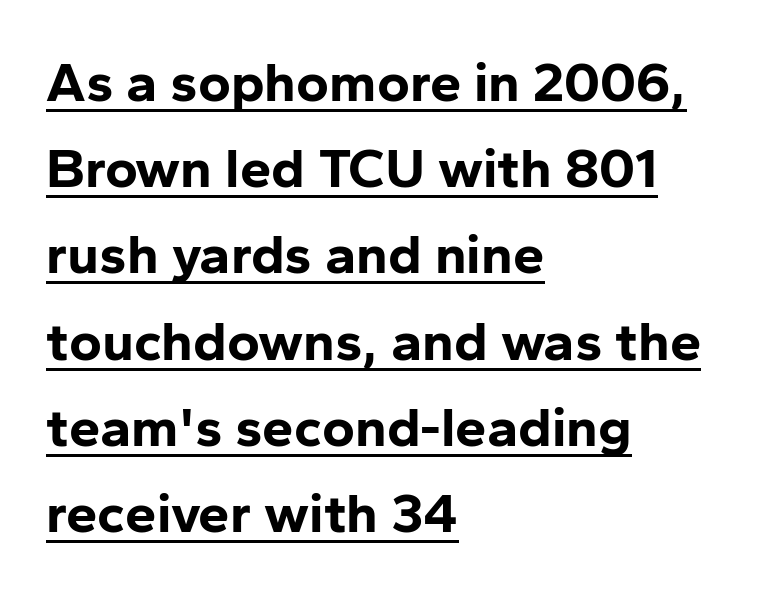
The letterforms sit shoulder to shoulder at normal distance. Glance below the letters and you will spot a drawn line. Alignment: flush left. Pretty heavy lettering here — definitely bold.
